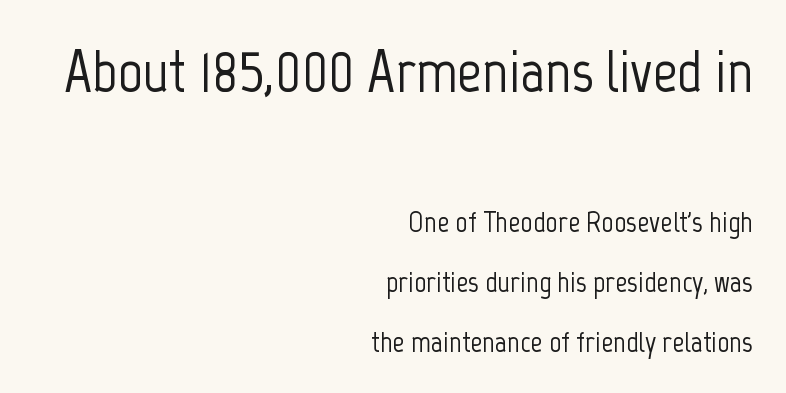
The rendering shows plain stroke endings on the letterforms — a sans-serif design. This sample has the flowing, uneven cadence of proportional lettering. Vertically, the passage feels expansive, rows floating well apart. These lines stack with their right ends in a neat column. Top chunk: large. Bottom chunk: small.
